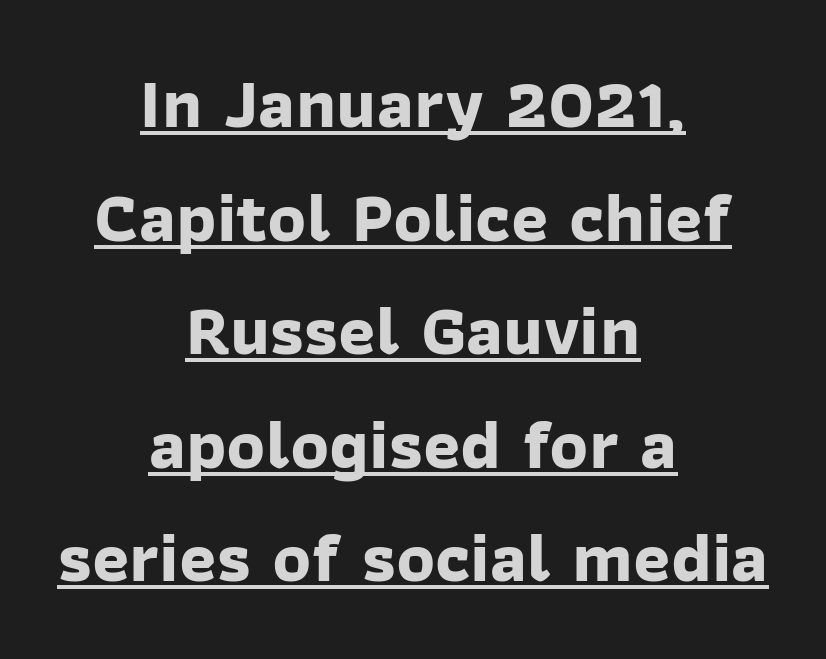
Q: Is the text bold? A: Yes.
Q: Is the typeface a serif or a sans-serif typeface? A: Sans-serif.
Q: Is the text underlined? A: Yes.
Q: How is the paragraph aligned? A: Centered.
Q: Is the spacing between letters normal or unusually wide? A: Normal.
Q: Is the spacing between lines tight, normal or loose? A: Normal.
Q: Width (condensed, normal, or wide)? A: Normal.
Q: Stroke contrast? A: Low.
Q: x-height? A: Medium.
Q: Monospaced? A: No.
